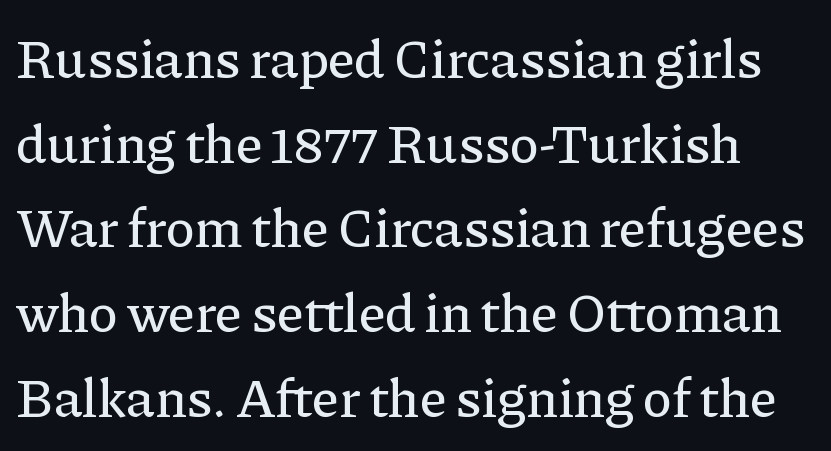
{"serif": "yes", "italic": "no", "width": "normal", "stroke_contrast": "low", "x_height": "medium", "monospaced": "no", "underline": "no", "line_spacing": "normal", "line_spacing_ratio": 1.54, "letter_spacing": "normal", "letter_spacing_em": 0.0, "glyph_px": 55}
